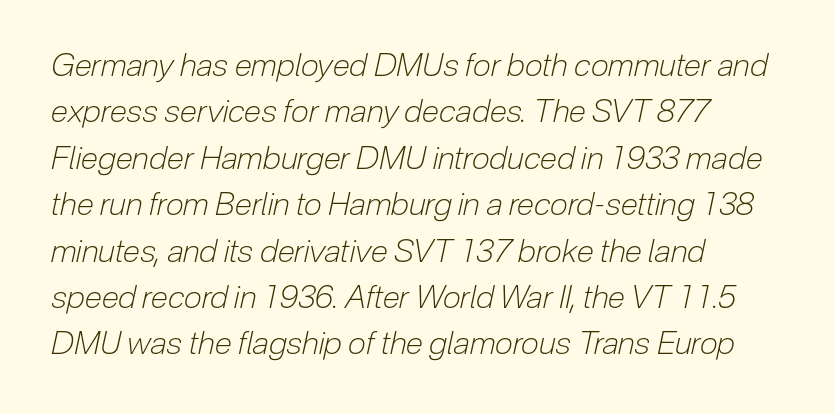
Compared with typical paragraphs, the rows here are spaced about the same. Observe the ordinary spacing: letters are neighbours, not strangers. You could not count columns in this text — the font is proportionally spaced. Underline: absent.
